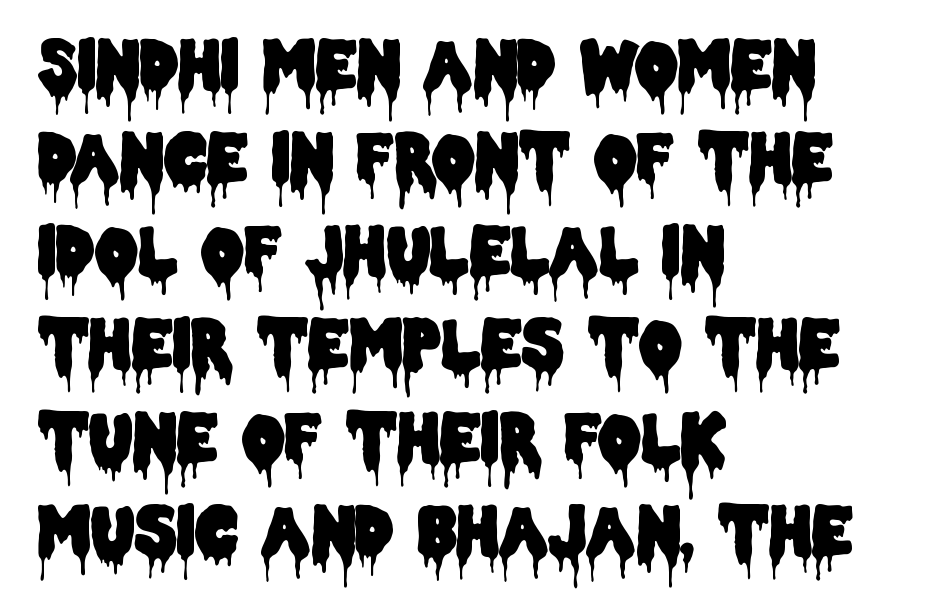
The image shows 67 px condensed sans-serif type, upright; set left-aligned, normal line spacing (1.39x), normal letter spacing, not underlined; low stroke contrast and a large x-height.
